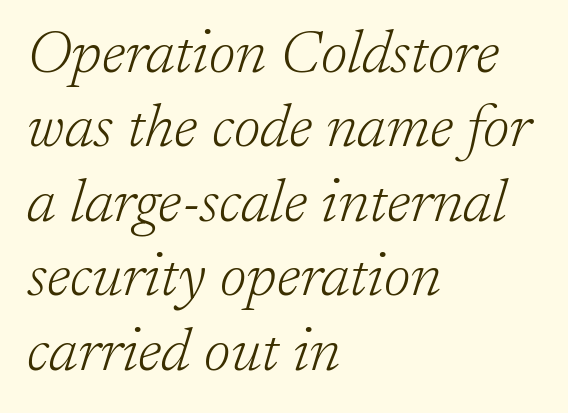
{"serif": "yes", "italic": "yes", "lean": "right", "slant_degrees": 17, "bold": "no", "weight": "light", "width": "normal", "stroke_contrast": "low", "x_height": "medium", "monospaced": "no", "underline": "no", "align": "left", "line_spacing_ratio": 1.24, "letter_spacing": "normal", "letter_spacing_em": 0.0, "glyph_px": 60}
